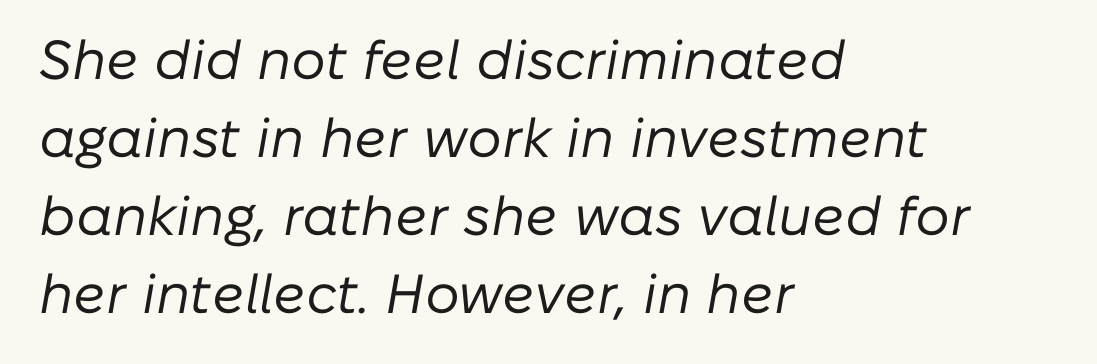
Q: Is the text bold? A: No.
Q: Is the text italic (slanted)? A: Yes, it leans right by about 10 degrees.
Q: Is the text underlined? A: No.
Q: How is the paragraph aligned? A: Left-aligned.
Q: Is the spacing between letters normal or unusually wide? A: Normal.
Q: Is the spacing between lines tight, normal or loose? A: Normal.
Q: Width (condensed, normal, or wide)? A: Normal.
Q: Stroke contrast? A: Low.
Q: x-height? A: Medium.
Q: Monospaced? A: No.
